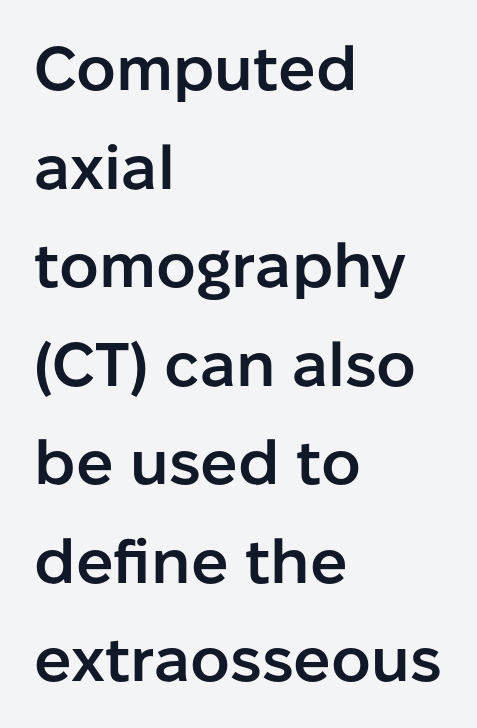
{"serif": "no", "italic": "no", "bold": "semi", "weight": "semibold", "width": "normal", "stroke_contrast": "low", "x_height": "medium", "monospaced": "no", "underline": "no", "align": "left", "line_spacing": "normal", "line_spacing_ratio": 1.59, "letter_spacing": "normal", "letter_spacing_em": 0.0, "glyph_px": 62}
